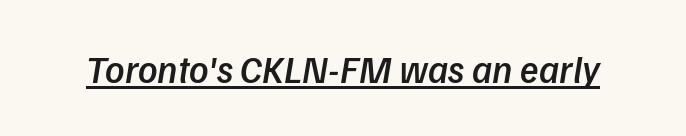
Q: Is the text bold? A: Semi-bold.
Q: Is the text italic (slanted)? A: Yes, it leans right by about 9 degrees.
Q: Is the text underlined? A: Yes.
Q: Is the spacing between letters normal or unusually wide? A: Normal.
Q: Width (condensed, normal, or wide)? A: Normal.
Q: Stroke contrast? A: Low.
Q: x-height? A: Medium.
Q: Monospaced? A: No.
